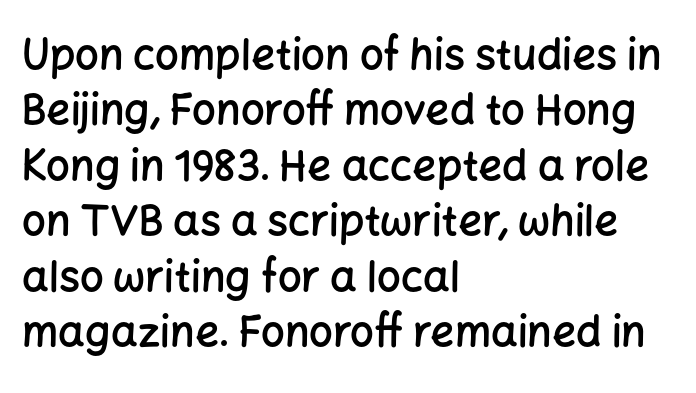
{"serif": "no", "italic": "no", "bold": "semi", "weight": "semibold", "width": "normal", "stroke_contrast": "low", "x_height": "medium", "monospaced": "no", "underline": "no", "align": "left", "line_spacing": "normal", "line_spacing_ratio": 1.32, "letter_spacing": "normal", "letter_spacing_em": 0.0, "glyph_px": 42}
